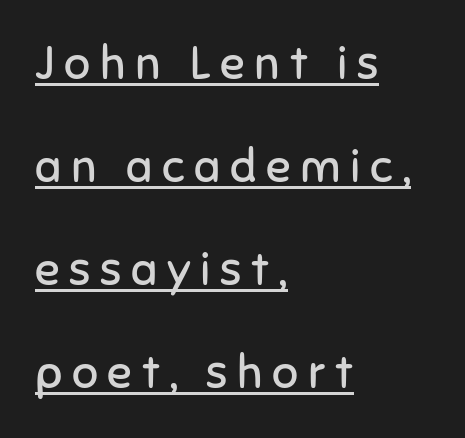
Think standard paragraph weight, or any step lighter than that. This is sans-serif lettering, the kind often seen on screens and signage. Does the lettering tilt? It doesn't — this is upright. Character widths vary here, with narrow letters taking less room than wide ones. You could fit nearly another row in the gap between these rows. Descenders here cross a horizontal rule under the line.
